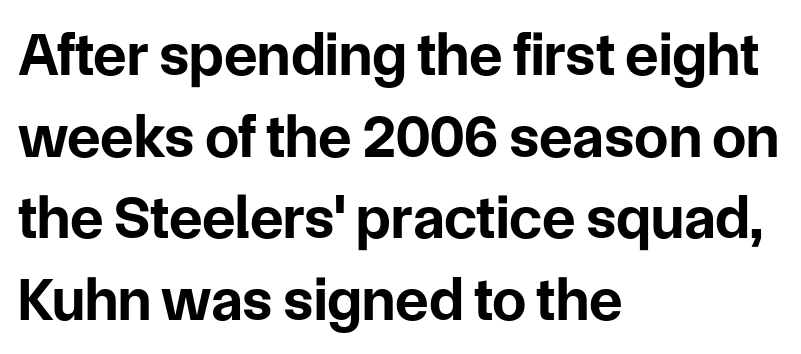
{"serif": "no", "italic": "no", "bold": "yes", "weight": "bold", "width": "normal", "stroke_contrast": "low", "x_height": "medium", "monospaced": "no", "underline": "no", "align": "left", "line_spacing": "normal", "line_spacing_ratio": 1.34, "letter_spacing": "normal", "letter_spacing_em": 0.0, "glyph_px": 61}
